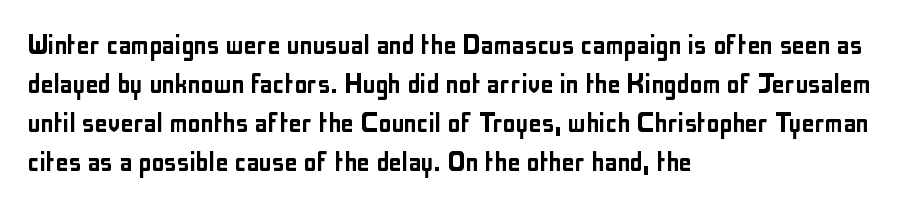
{"serif": "no", "italic": "no", "width": "condensed", "stroke_contrast": "low", "x_height": "medium", "monospaced": "no", "underline": "no", "align": "left", "line_spacing_ratio": 1.22, "letter_spacing": "normal", "letter_spacing_em": 0.0, "glyph_px": 32}
